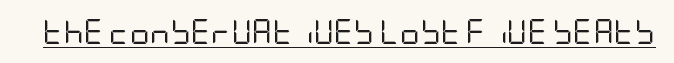
The image shows 25 px text type, upright; set normal letter spacing, underlined.
